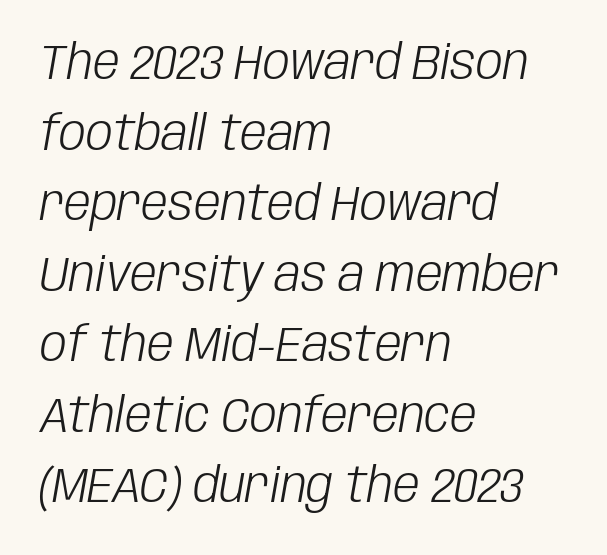
Q: Is the text bold? A: No.
Q: Is the text italic (slanted)? A: Yes, it leans right by about 10 degrees.
Q: Is the text underlined? A: No.
Q: How is the paragraph aligned? A: Left-aligned.
Q: Is the spacing between letters normal or unusually wide? A: Normal.
Q: Is the spacing between lines tight, normal or loose? A: Normal.
Q: Width (condensed, normal, or wide)? A: Condensed.
Q: Stroke contrast? A: Low.
Q: x-height? A: Large.
Q: Monospaced? A: No.
